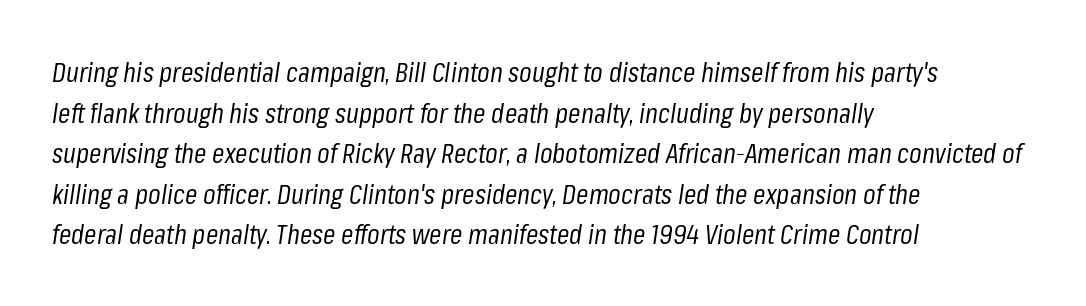
A classic flush-left, rag-right setting is used for this passage. The area under the type is left untouched. Think of a printed novel: that variable character pitch is what you see here. Ink coverage per letter is moderate at most. The space between consecutive lines is moderate.
